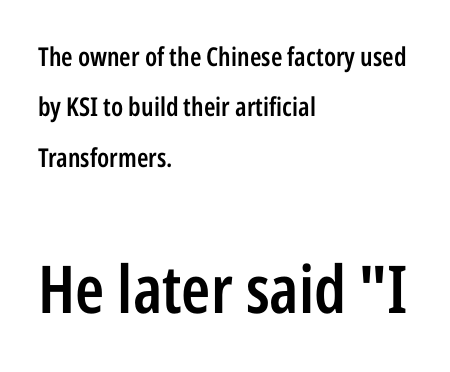
The image shows 66 px semibold, condensed sans-serif type, upright; set left-aligned, loose line spacing (1.94x), normal letter spacing, not underlined; the second (bottom) block is 2.54x larger; low stroke contrast and a medium x-height.
